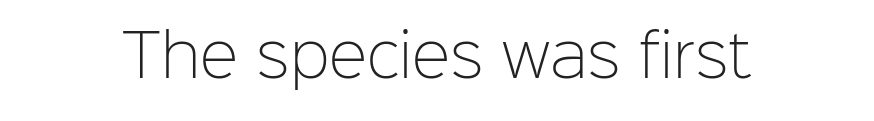
{"serif": "no", "italic": "no", "bold": "no", "weight": "light", "width": "normal", "stroke_contrast": "low", "x_height": "medium", "monospaced": "no", "underline": "no", "letter_spacing": "normal", "letter_spacing_em": 0.0, "glyph_px": 58}
